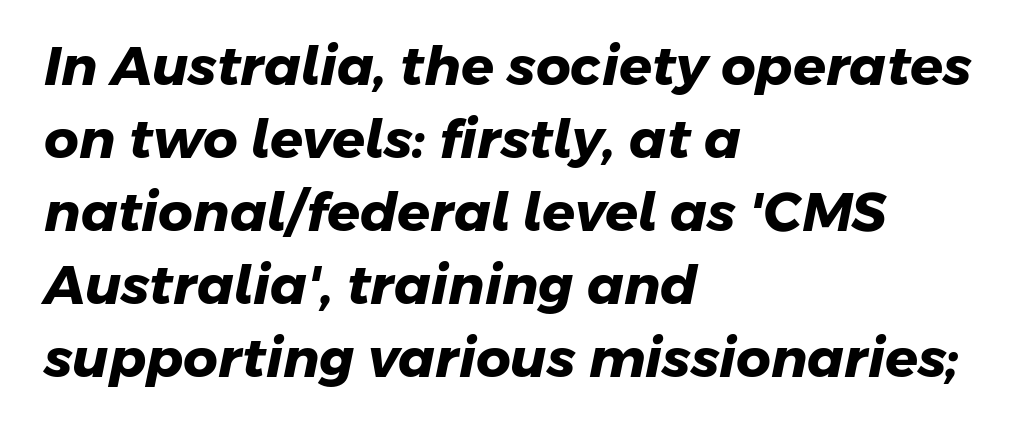
The image shows 54 px heavy sans-serif type; set left-aligned, normal line spacing (1.35x), normal letter spacing, not underlined; low stroke contrast and a medium x-height.
